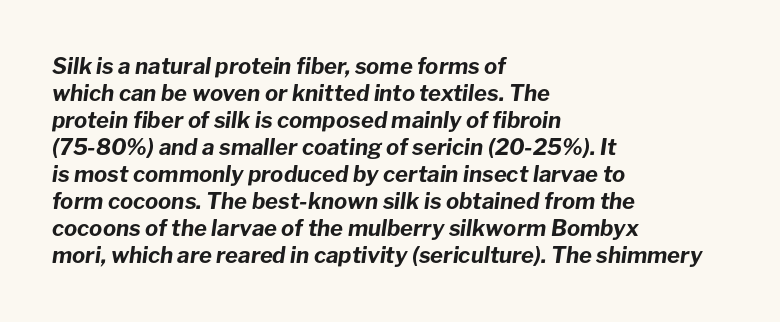
The image shows 22 px bold type, italic (leaning right); set left-aligned, line spacing 1.23x, normal letter spacing, not underlined.
